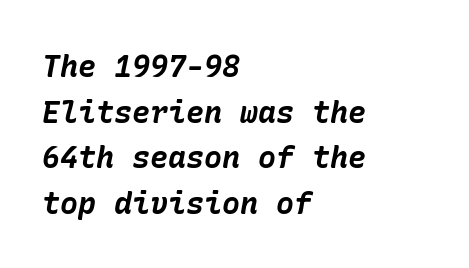
Q: Is the text bold? A: Yes.
Q: Is the text italic (slanted)? A: Yes, it leans right by about 10 degrees.
Q: Is the text underlined? A: No.
Q: How is the paragraph aligned? A: Left-aligned.
Q: Is the spacing between letters normal or unusually wide? A: Normal.
Q: Is the spacing between lines tight, normal or loose? A: Normal.
Q: Width (condensed, normal, or wide)? A: Normal.
Q: Stroke contrast? A: Low.
Q: x-height? A: Medium.
